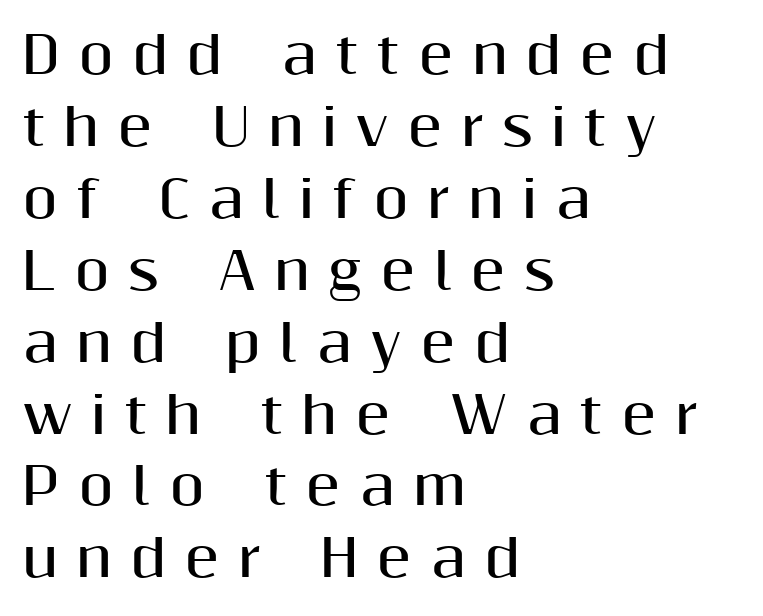
{"serif": "no", "italic": "no", "bold": "yes", "weight": "bold", "width": "normal", "stroke_contrast": "medium", "x_height": "medium", "monospaced": "no", "underline": "no", "align": "left", "line_spacing": "normal", "line_spacing_ratio": 1.41, "letter_spacing": "wide", "letter_spacing_em": 0.35, "glyph_px": 51}
